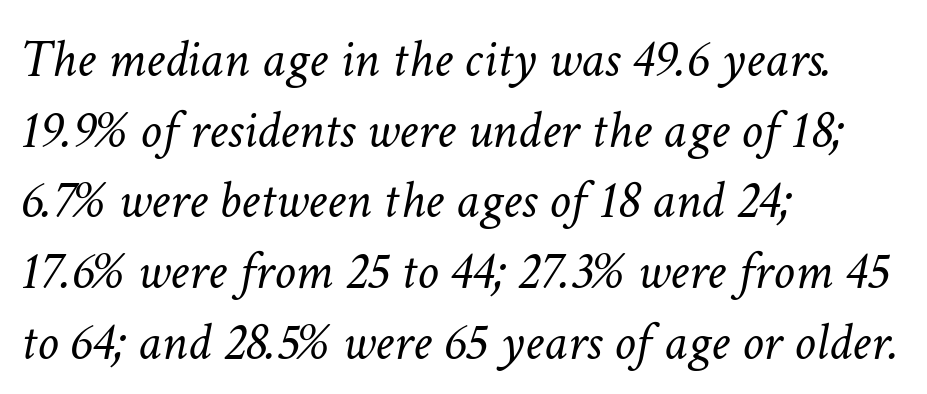
{"italic": "yes", "lean": "right", "slant_degrees": 11, "bold": "no", "weight": "light", "width": "normal", "stroke_contrast": "low", "x_height": "medium", "monospaced": "no", "underline": "no", "align": "left", "line_spacing": "normal", "line_spacing_ratio": 1.31, "letter_spacing": "normal", "letter_spacing_em": 0.0, "glyph_px": 54}
